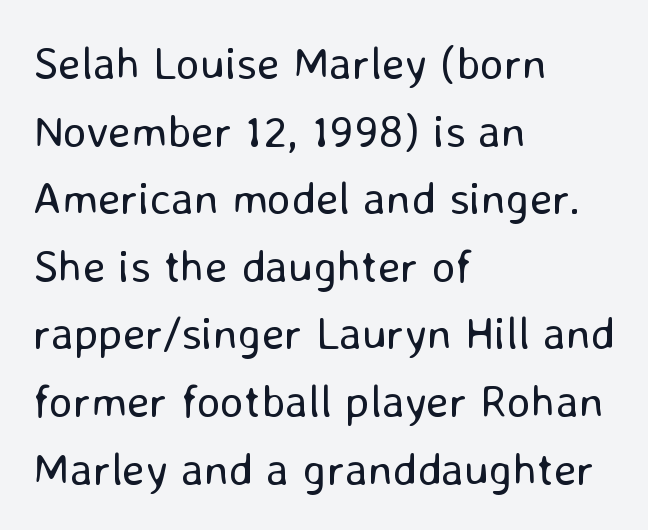
The image shows 46 px regular-weight sans-serif type, upright; set left-aligned, normal line spacing (1.47x), normal letter spacing, not underlined; low stroke contrast and a medium x-height.
